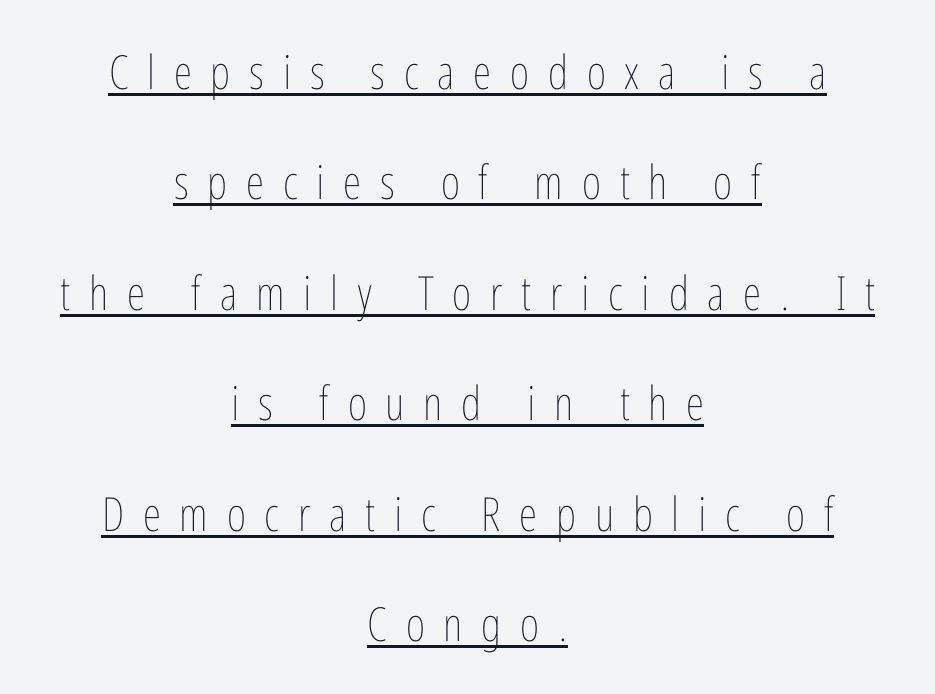
The words here are underlined. Caption: face not bold, strokes unweighted. The axis of the letterforms is exactly vertical. Here the designer chose a conventional face with non-uniform glyph widths. What stands out about the letter spacing? Its width — letters are far apart.
